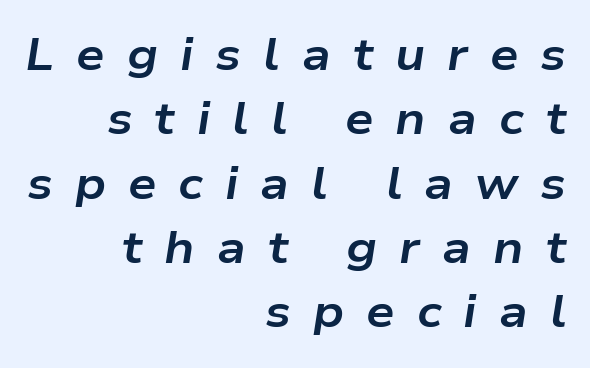
Q: Is the text bold? A: Yes.
Q: Is the text italic (slanted)? A: Yes, it leans right by about 9 degrees.
Q: Is the text underlined? A: No.
Q: How is the paragraph aligned? A: Right-aligned.
Q: Is the spacing between letters normal or unusually wide? A: Unusually wide.
Q: Is the spacing between lines tight, normal or loose? A: Normal.
Q: Width (condensed, normal, or wide)? A: Wide.
Q: Stroke contrast? A: Low.
Q: x-height? A: Medium.
Q: Monospaced? A: No.
